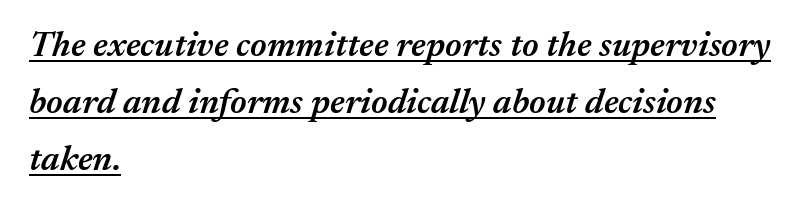
The image shows 36 px semibold type, italic (leaning right); set left-aligned, normal line spacing (1.58x), normal letter spacing, underlined; medium stroke contrast and a medium x-height.
